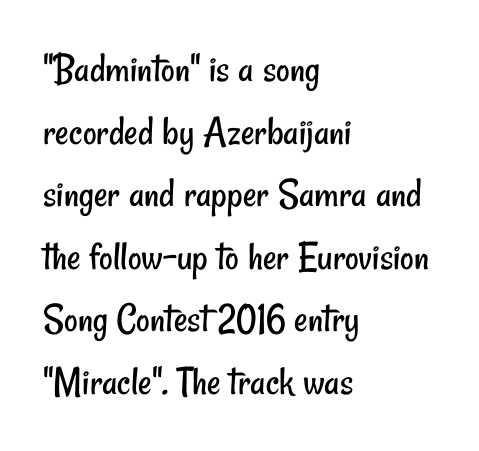
The image shows 42 px regular-weight, condensed sans-serif type; set left-aligned, normal line spacing (1.49x), normal letter spacing, not underlined; low stroke contrast and a small x-height.
